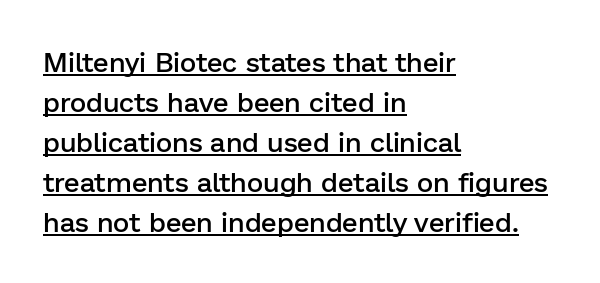
{"serif": "no", "italic": "no", "bold": "semi", "weight": "semibold", "width": "normal", "stroke_contrast": "low", "x_height": "medium", "monospaced": "no", "underline": "yes", "align": "left", "line_spacing": "normal", "line_spacing_ratio": 1.43, "letter_spacing": "normal", "letter_spacing_em": 0.0, "glyph_px": 28}
